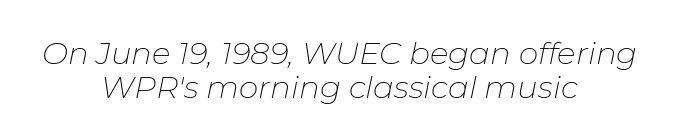
A typesetter would call this proportional, since set widths differ per character. Spacing between characters is what you'd get straight out of the box. The rendering positions every line midway between the sides. Tall strokes in this sample are angled rather than plumb.
